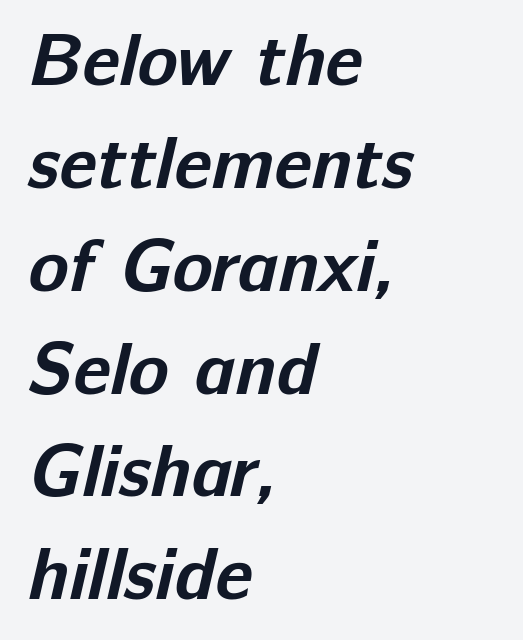
{"serif": "no", "bold": "yes", "weight": "bold", "width": "normal", "stroke_contrast": "low", "x_height": "medium", "monospaced": "no", "underline": "no", "align": "left", "line_spacing": "normal", "line_spacing_ratio": 1.39, "letter_spacing": "normal", "letter_spacing_em": 0.0, "glyph_px": 74}
